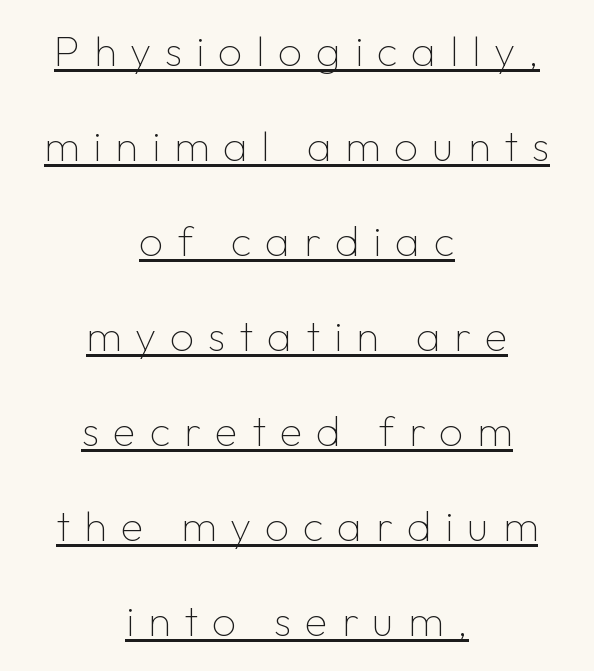
{"serif": "no", "italic": "no", "bold": "no", "weight": "thin", "width": "normal", "stroke_contrast": "low", "x_height": "medium", "monospaced": "no", "underline": "yes", "align": "center", "line_spacing": "loose", "line_spacing_ratio": 2.26, "letter_spacing": "wide", "letter_spacing_em": 0.33, "glyph_px": 42}
